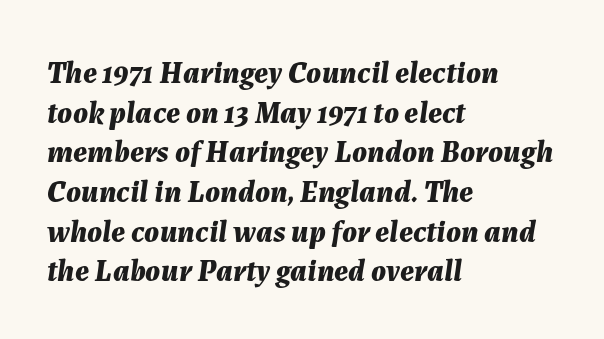
Q: Is the text bold? A: Yes.
Q: Is the text italic (slanted)? A: Yes, it leans right by about 7 degrees.
Q: Is the text underlined? A: No.
Q: How is the paragraph aligned? A: Left-aligned.
Q: Is the spacing between letters normal or unusually wide? A: Normal.
Q: Is the spacing between lines tight, normal or loose? A: Normal.
Q: Width (condensed, normal, or wide)? A: Normal.
Q: Stroke contrast? A: Medium.
Q: x-height? A: Medium.
Q: Monospaced? A: No.
